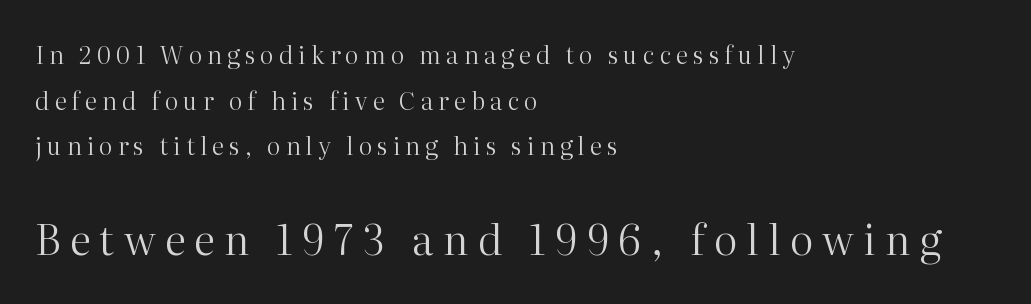
{"serif": "yes", "italic": "no", "bold": "no", "weight": "regular", "width": "normal", "stroke_contrast": "high", "x_height": "medium", "monospaced": "no", "underline": "no", "align": "left", "line_spacing": "loose", "line_spacing_ratio": 1.9, "letter_spacing": "wide", "letter_spacing_em": 0.22, "larger_block": "second", "size_ratio": 1.75, "glyph_px": 42}
